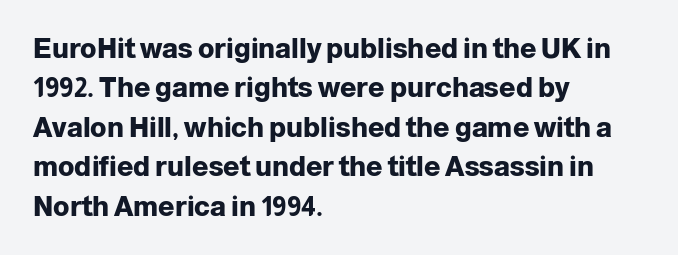
Q: Is the text bold? A: Yes.
Q: Is the text italic (slanted)? A: No, it is upright.
Q: Is the text underlined? A: No.
Q: How is the paragraph aligned? A: Left-aligned.
Q: Is the spacing between letters normal or unusually wide? A: Normal.
Q: Is the spacing between lines tight, normal or loose? A: Normal.
